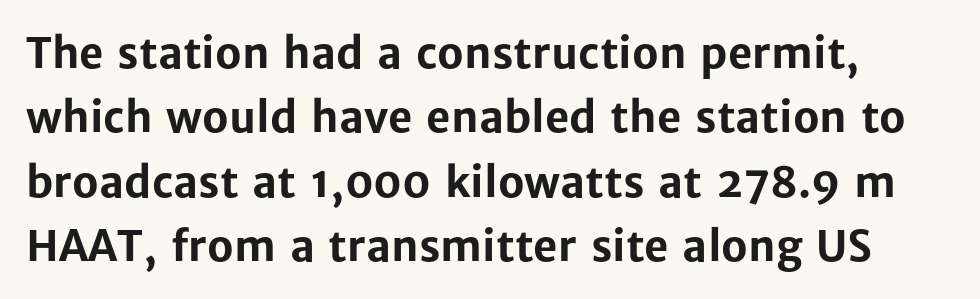
The image shows 42 px bold sans-serif type, upright; set left-aligned, normal line spacing (1.53x), normal letter spacing, not underlined; low stroke contrast and a medium x-height.
